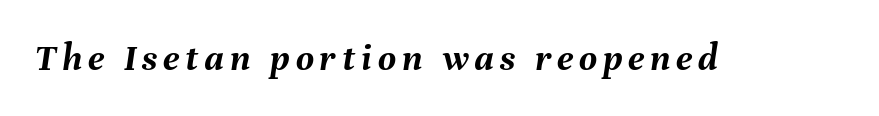
The letters advance in unequal steps, a hallmark of proportional type. The whole block is typeset with a tilt. Its strokes are broad and dark, the hallmark of bold type. Plain, unruled lines of type.
